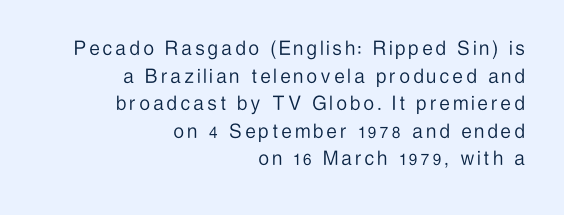
{"italic": "no", "bold": "no", "underline": "no", "align": "right", "line_spacing_ratio": 1.2, "glyph_px": 23}
